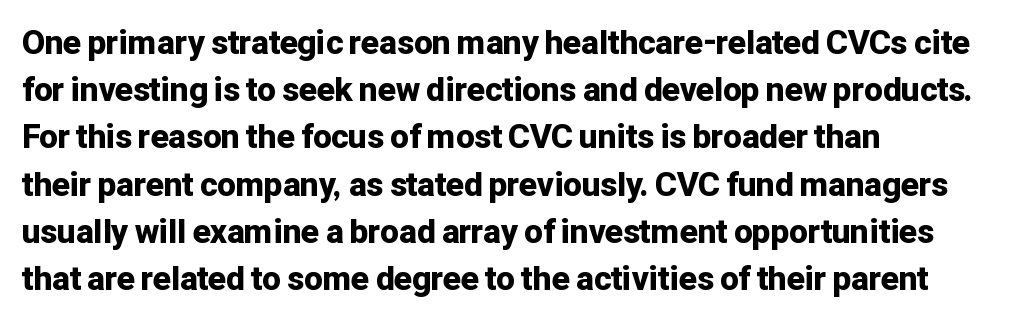
{"serif": "no", "italic": "no", "bold": "yes", "weight": "bold", "width": "normal", "stroke_contrast": "low", "x_height": "medium", "monospaced": "no", "underline": "no", "align": "left", "line_spacing": "normal", "line_spacing_ratio": 1.43, "letter_spacing": "normal", "letter_spacing_em": 0.0, "glyph_px": 33}
